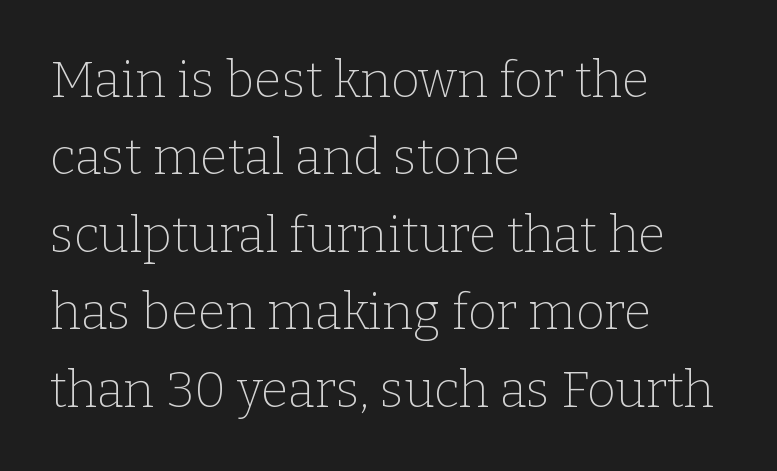
Q: Is the text bold? A: No.
Q: Is the text italic (slanted)? A: No, it is upright.
Q: Is the typeface a serif or a sans-serif typeface? A: Serif.
Q: Is the text underlined? A: No.
Q: How is the paragraph aligned? A: Left-aligned.
Q: Is the spacing between letters normal or unusually wide? A: Normal.
Q: Is the spacing between lines tight, normal or loose? A: Normal.
Q: Width (condensed, normal, or wide)? A: Normal.
Q: Stroke contrast? A: Low.
Q: x-height? A: Medium.
Q: Monospaced? A: No.
